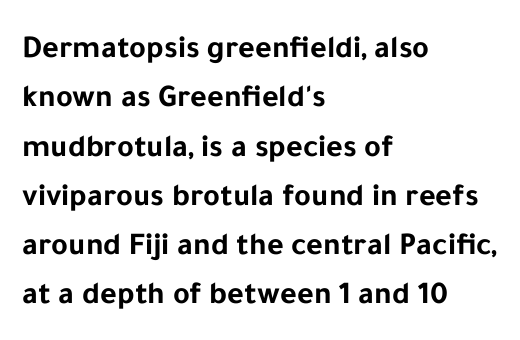
Q: Is the text bold? A: Yes.
Q: Is the text italic (slanted)? A: No, it is upright.
Q: Is the typeface a serif or a sans-serif typeface? A: Sans-serif.
Q: Is the text underlined? A: No.
Q: How is the paragraph aligned? A: Left-aligned.
Q: Is the spacing between letters normal or unusually wide? A: Normal.
Q: Is the spacing between lines tight, normal or loose? A: Normal.
Q: Width (condensed, normal, or wide)? A: Normal.
Q: Stroke contrast? A: Low.
Q: x-height? A: Medium.
Q: Monospaced? A: No.
